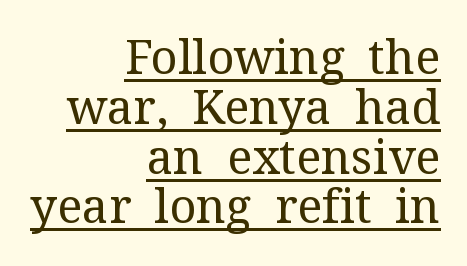
Q: Is the text bold? A: No.
Q: Is the text italic (slanted)? A: No, it is upright.
Q: Is the typeface a serif or a sans-serif typeface? A: Serif.
Q: Is the text underlined? A: Yes.
Q: How is the paragraph aligned? A: Right-aligned.
Q: Is the spacing between letters normal or unusually wide? A: Normal.
Q: Is the spacing between lines tight, normal or loose? A: Tight.
Q: Width (condensed, normal, or wide)? A: Normal.
Q: Stroke contrast? A: Medium.
Q: x-height? A: Medium.
Q: Monospaced? A: No.
